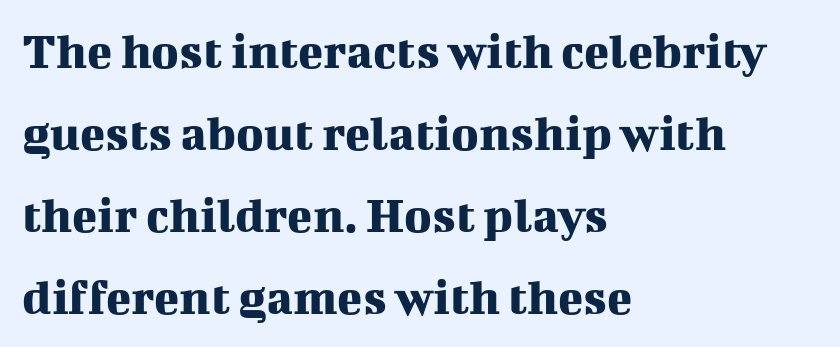
These lines are rendered in a variable-pitch font. Interline gaps are of average width in this sample. Observe the ordinary spacing: letters are neighbours, not strangers. Designer's note — italics off, roman on.
